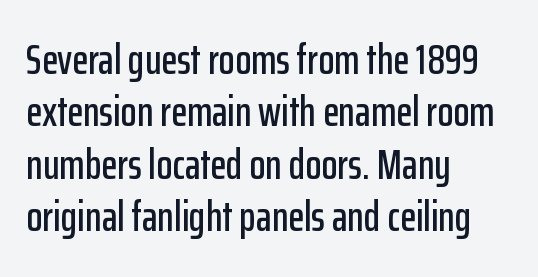
Q: Is the text italic (slanted)? A: No, it is upright.
Q: Is the typeface a serif or a sans-serif typeface? A: Sans-serif.
Q: Is the text underlined? A: No.
Q: How is the paragraph aligned? A: Left-aligned.
Q: Is the spacing between letters normal or unusually wide? A: Normal.
Q: Is the spacing between lines tight, normal or loose? A: Normal.
Q: Width (condensed, normal, or wide)? A: Condensed.
Q: Stroke contrast? A: Low.
Q: x-height? A: Medium.
Q: Monospaced? A: No.
